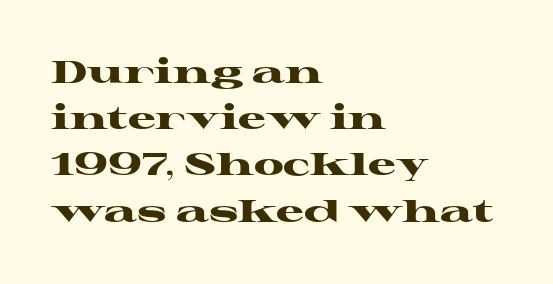
The image shows 31 px heavy, wide serif type, upright; set left-aligned, normal line spacing (1.49x), normal letter spacing, not underlined; high stroke contrast and a medium x-height.
